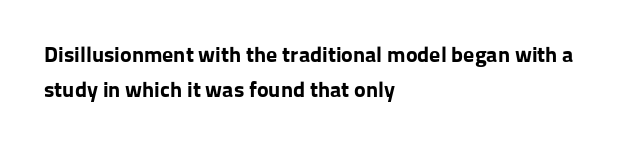
Q: Is the text bold? A: Yes.
Q: Is the text italic (slanted)? A: No, it is upright.
Q: Is the text underlined? A: No.
Q: How is the paragraph aligned? A: Left-aligned.
Q: Is the spacing between letters normal or unusually wide? A: Normal.
Q: Is the spacing between lines tight, normal or loose? A: Normal.
